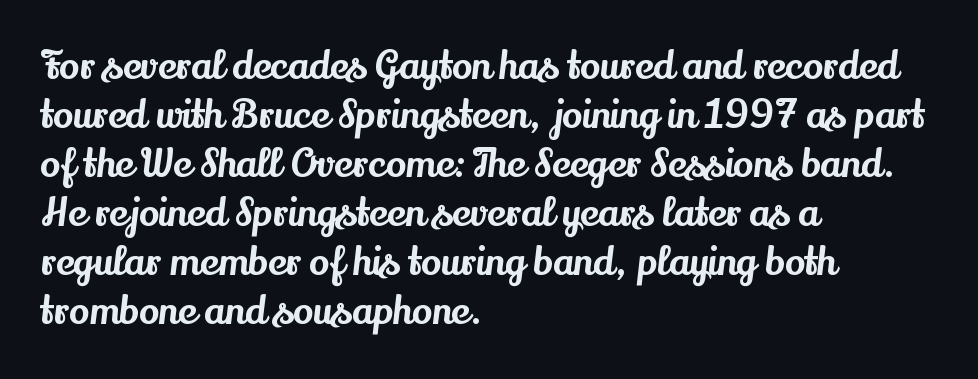
Q: Is the text italic (slanted)? A: Yes.
Q: Is the typeface a serif or a sans-serif typeface? A: Serif.
Q: Is the text underlined? A: No.
Q: How is the paragraph aligned? A: Left-aligned.
Q: Is the spacing between letters normal or unusually wide? A: Normal.
Q: Is the spacing between lines tight, normal or loose? A: Normal.
Q: Width (condensed, normal, or wide)? A: Normal.
Q: Stroke contrast? A: Medium.
Q: x-height? A: Small.
Q: Monospaced? A: No.
